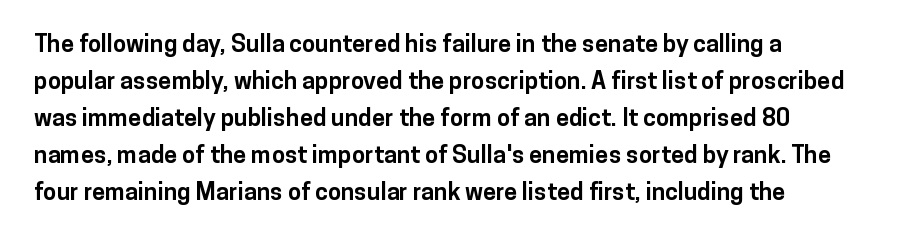
{"italic": "no", "bold": "yes", "underline": "no", "align": "left", "line_spacing": "normal", "line_spacing_ratio": 1.54, "letter_spacing": "normal", "letter_spacing_em": 0.0, "glyph_px": 24}
